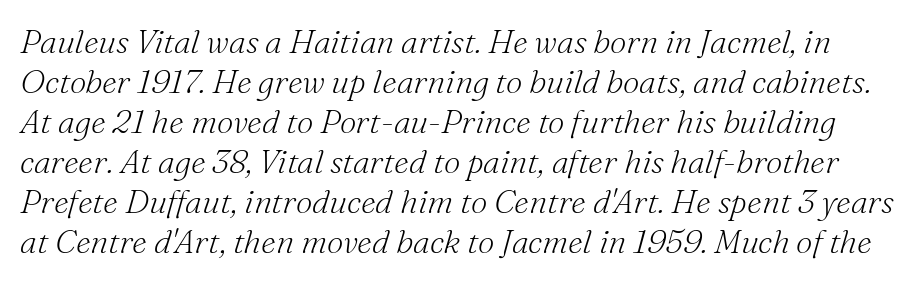
{"serif": "yes", "italic": "yes", "lean": "right", "slant_degrees": 16, "bold": "no", "weight": "light", "width": "normal", "stroke_contrast": "medium", "x_height": "small", "monospaced": "no", "underline": "no", "line_spacing_ratio": 1.21, "letter_spacing": "normal", "letter_spacing_em": 0.0, "glyph_px": 33}
